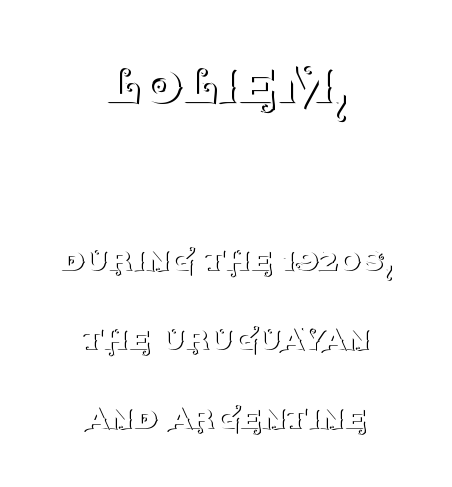
{"serif": "yes", "italic": "no", "bold": "no", "weight": "thin", "width": "normal", "stroke_contrast": "medium", "x_height": "large", "monospaced": "no", "underline": "no", "align": "center", "line_spacing": "loose", "line_spacing_ratio": 2.08, "letter_spacing": "normal", "letter_spacing_em": 0.0, "larger_block": "first", "size_ratio": 1.74, "glyph_px": 66}
